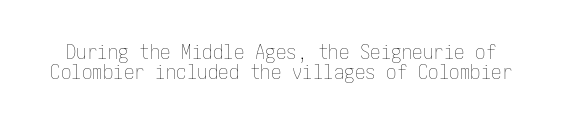
{"italic": "no", "bold": "no", "underline": "no", "line_spacing": "tight", "line_spacing_ratio": 0.96, "letter_spacing": "normal", "letter_spacing_em": 0.0, "glyph_px": 21}
